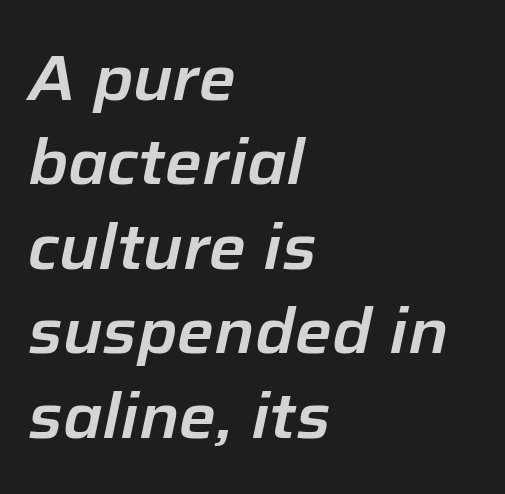
Q: Is the text italic (slanted)? A: Yes, it leans right by about 12 degrees.
Q: Is the text underlined? A: No.
Q: How is the paragraph aligned? A: Left-aligned.
Q: Is the spacing between letters normal or unusually wide? A: Normal.
Q: Is the spacing between lines tight, normal or loose? A: Normal.
Q: Width (condensed, normal, or wide)? A: Normal.
Q: Stroke contrast? A: Low.
Q: x-height? A: Medium.
Q: Monospaced? A: No.
